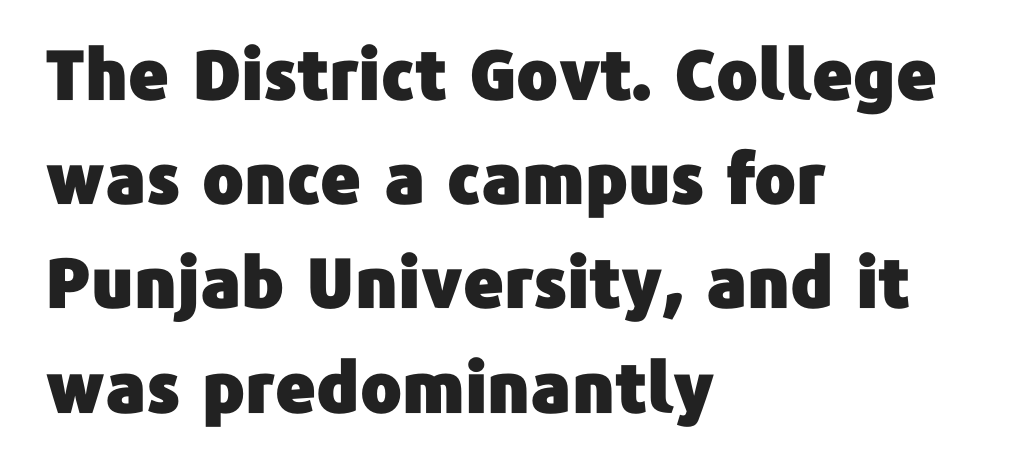
{"serif": "no", "italic": "no", "width": "normal", "stroke_contrast": "low", "x_height": "medium", "monospaced": "no", "underline": "no", "align": "left", "line_spacing": "normal", "line_spacing_ratio": 1.51, "letter_spacing": "normal", "letter_spacing_em": 0.0, "glyph_px": 69}
